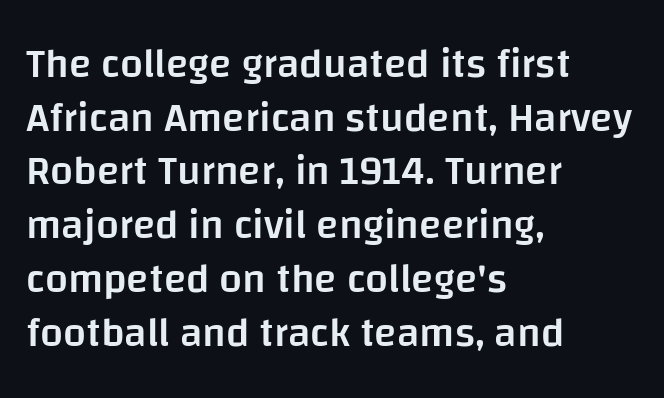
Typographic density is moderately raised because the face is semibold. Looks like regular typesetting: each glyph gets only the width it needs. In terms of letterform style, serifs are entirely absent. Summary of vertical rhythm: regular, with standard interline spacing. The passage shown has conventional tracking throughout.
